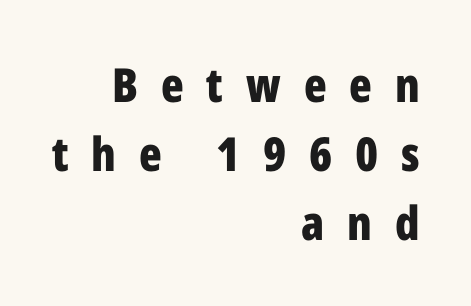
The image shows 47 px bold, condensed sans-serif type, upright; set right-aligned, normal line spacing (1.47x), unusually wide letter spacing (+0.49 em), not underlined; low stroke contrast and a medium x-height.
